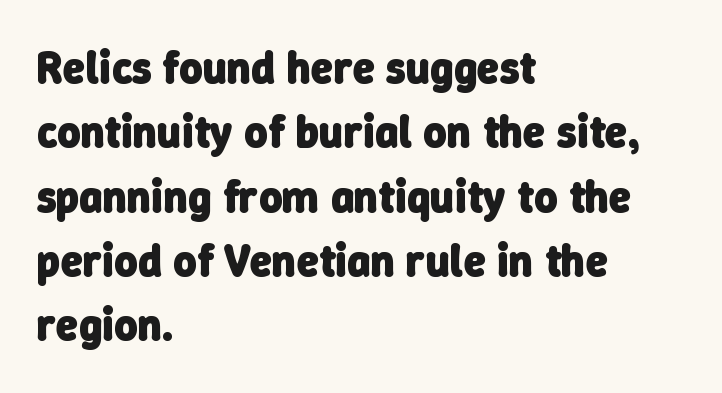
Between one letter and the next there's only the usual sliver of space. A dark, heavy texture on the line: the type is bold. Honestly, the row spacing looks completely unremarkable. The face used here is proportionally spaced, like ordinary book or web type. The font family rendered here belongs to the sans-serif group.
